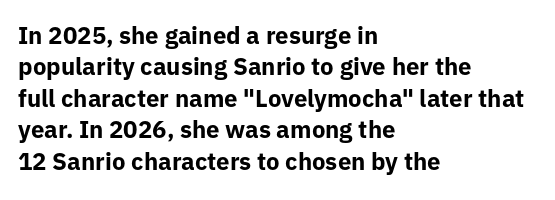
The image shows 24 px bold type, upright; set left-aligned, normal line spacing (1.31x), normal letter spacing, not underlined.
